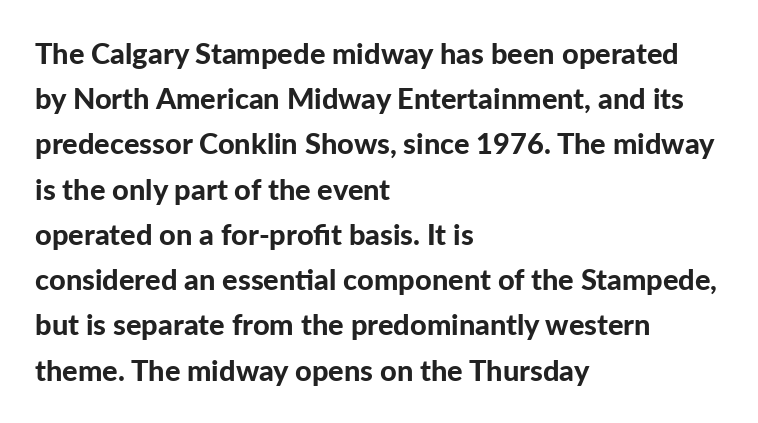
The letters advance in unequal steps, a hallmark of proportional type. The face used here has the dense, thick strokes of a bold. A normal amount of white space separates one row of letters from the next. No italicization has been applied; the sample stays upright. A typesetter would call this zero additional tracking. The gap between lines stays unmarked.
